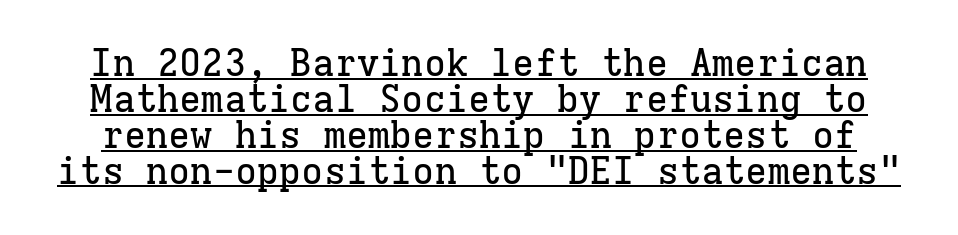
Q: Is the text italic (slanted)? A: No, it is upright.
Q: Is the typeface a serif or a sans-serif typeface? A: Serif.
Q: Is the text underlined? A: Yes.
Q: Is the spacing between letters normal or unusually wide? A: Normal.
Q: Is the spacing between lines tight, normal or loose? A: Tight.
Q: Width (condensed, normal, or wide)? A: Normal.
Q: Stroke contrast? A: Low.
Q: x-height? A: Medium.
Q: Monospaced? A: Yes.
